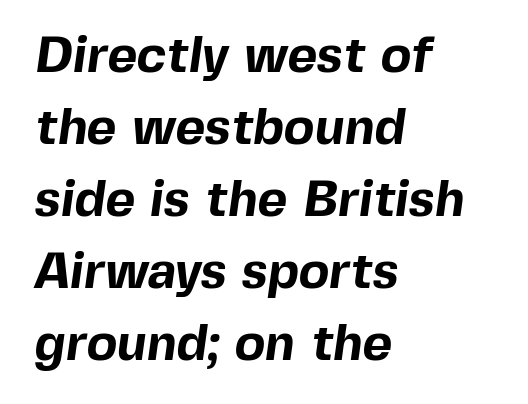
A full-strength bold gives these letters their thick strokes. Horizontal bands of white between lines are of average thickness. Standard letterfit; no display-style spreading of the glyphs. Do the characters align in a grid? No, the font is proportional. Line starts are locked; line ends wander. The characters display no serif detailing; their extremities are plain.
